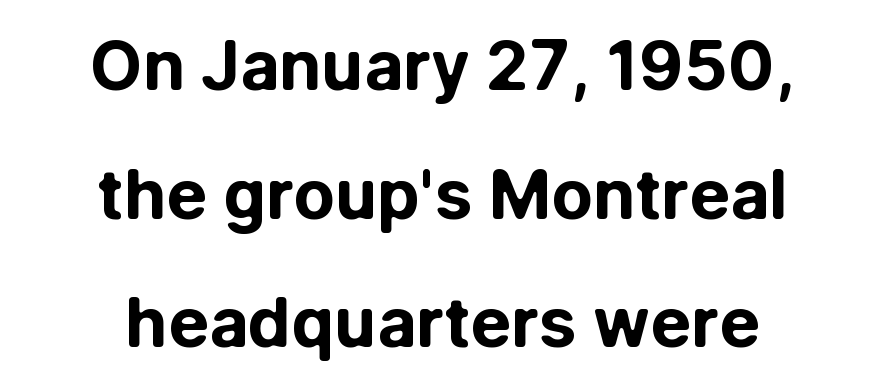
Q: Is the text bold? A: Yes.
Q: Is the text italic (slanted)? A: No, it is upright.
Q: Is the typeface a serif or a sans-serif typeface? A: Sans-serif.
Q: Is the text underlined? A: No.
Q: How is the paragraph aligned? A: Centered.
Q: Is the spacing between letters normal or unusually wide? A: Normal.
Q: Width (condensed, normal, or wide)? A: Normal.
Q: Stroke contrast? A: Low.
Q: x-height? A: Medium.
Q: Monospaced? A: No.
